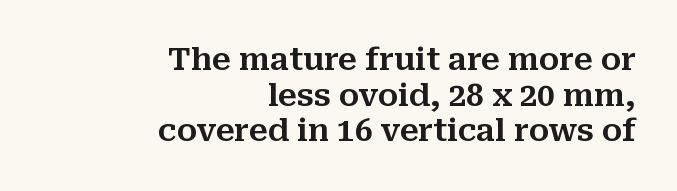
{"serif": "yes", "italic": "no", "width": "normal", "stroke_contrast": "medium", "x_height": "medium", "monospaced": "no", "underline": "no", "align": "right", "line_spacing": "tight", "line_spacing_ratio": 1.15, "letter_spacing": "normal", "letter_spacing_em": 0.0, "glyph_px": 31}
